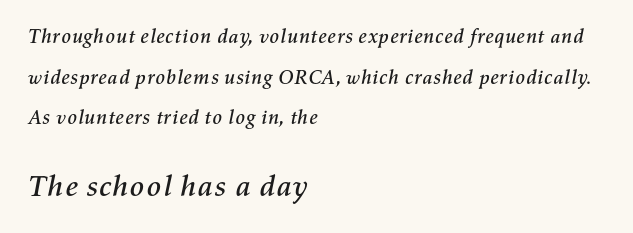
The line texture is even and compact thanks to regular tracking. Proportional: the letters do not fall into vertical columns. Descenders hang freely into open space. Does the lettering tilt? It does — this is italic. The lines in this sample share a left origin and differ only in where they stop.
